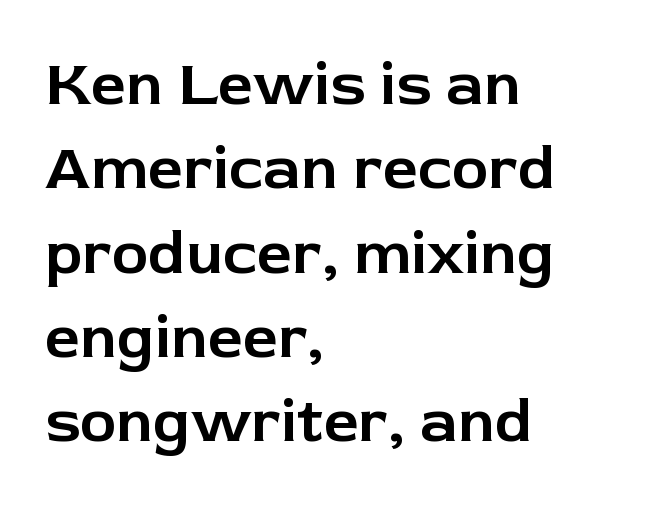
The image shows 62 px sans-serif type, upright; set left-aligned, normal line spacing (1.36x), normal letter spacing, not underlined; low stroke contrast and a medium x-height.
